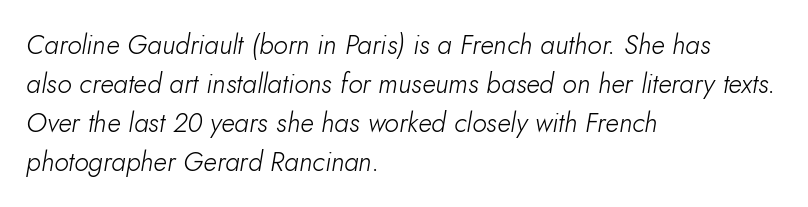
Q: Is the text bold? A: No.
Q: Is the text italic (slanted)? A: Yes, it leans right by about 10 degrees.
Q: Is the text underlined? A: No.
Q: How is the paragraph aligned? A: Left-aligned.
Q: Is the spacing between letters normal or unusually wide? A: Normal.
Q: Is the spacing between lines tight, normal or loose? A: Normal.
